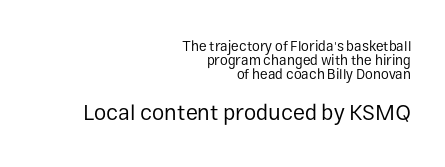
Q: Is the text bold? A: No.
Q: Is the text italic (slanted)? A: No, it is upright.
Q: Is the text underlined? A: No.
Q: How is the paragraph aligned? A: Right-aligned.
Q: Is the spacing between letters normal or unusually wide? A: Normal.
Q: Is the spacing between lines tight, normal or loose? A: Tight.
Q: Which block of text is set in a larger size, the first (top) or the second (bottom)? A: The second (bottom) one.
